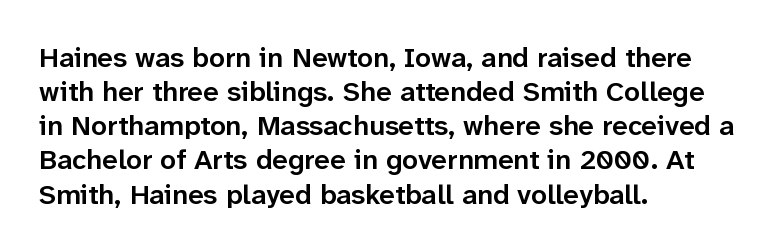
Q: Is the text bold? A: Semi-bold.
Q: Is the text italic (slanted)? A: No, it is upright.
Q: Is the typeface a serif or a sans-serif typeface? A: Sans-serif.
Q: Is the text underlined? A: No.
Q: How is the paragraph aligned? A: Left-aligned.
Q: Is the spacing between letters normal or unusually wide? A: Normal.
Q: Width (condensed, normal, or wide)? A: Normal.
Q: Stroke contrast? A: Low.
Q: x-height? A: Medium.
Q: Monospaced? A: No.
